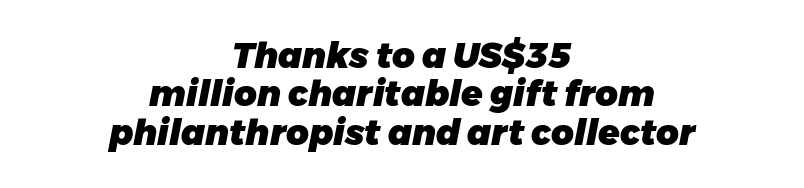
The image shows 35 px heavy type, italic (leaning right); set centered, tight line spacing (1.1x), normal letter spacing, not underlined; low stroke contrast and a medium x-height.
